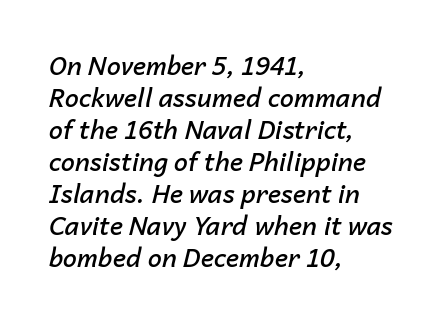
{"italic": "yes", "lean": "right", "slant_degrees": 14, "bold": "semi", "underline": "no", "align": "left", "line_spacing": "normal", "line_spacing_ratio": 1.28, "letter_spacing": "normal", "letter_spacing_em": 0.0, "glyph_px": 25}
